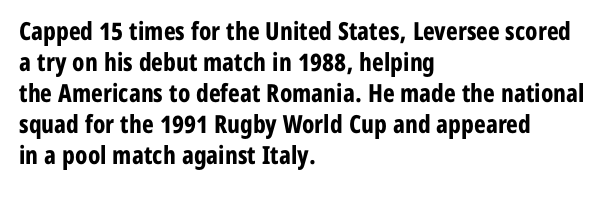
Q: Is the text bold? A: Yes.
Q: Is the text italic (slanted)? A: No, it is upright.
Q: Is the text underlined? A: No.
Q: How is the paragraph aligned? A: Left-aligned.
Q: Is the spacing between letters normal or unusually wide? A: Normal.
